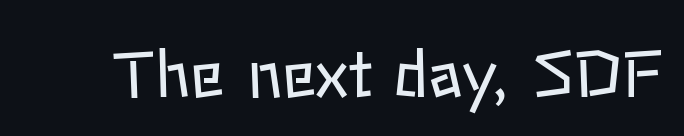
The image shows 64 px regular-weight type, upright; set normal letter spacing, not underlined; low stroke contrast and a medium x-height.
